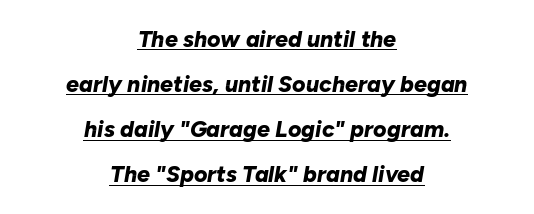
The rendering uses the underline text-decoration. The passage shown has conventional tracking throughout. This block would shrink considerably if given ordinary leading; it's expanded now. Horizontal alignment here is central, giving a formal, balanced look.
